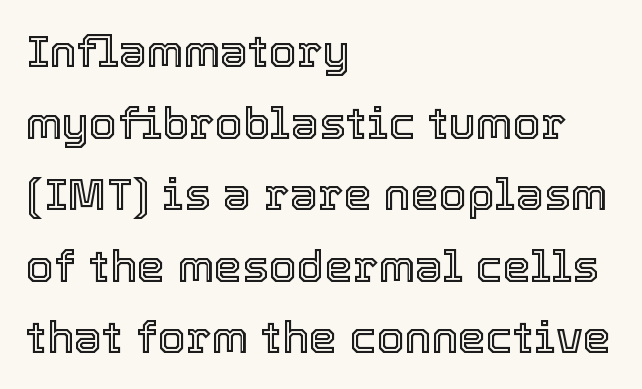
Q: Is the text italic (slanted)? A: No, it is upright.
Q: Is the text underlined? A: No.
Q: How is the paragraph aligned? A: Left-aligned.
Q: Is the spacing between letters normal or unusually wide? A: Normal.
Q: Is the spacing between lines tight, normal or loose? A: Normal.
Q: Width (condensed, normal, or wide)? A: Normal.
Q: x-height? A: Medium.
Q: Monospaced? A: No.
